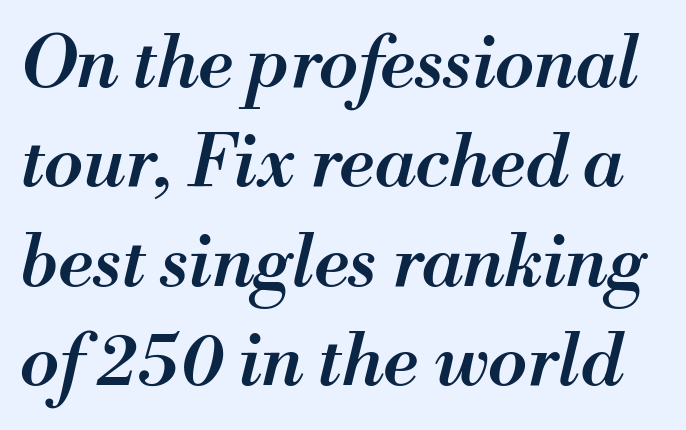
{"italic": "yes", "lean": "right", "slant_degrees": 13, "bold": "semi", "weight": "semibold", "width": "normal", "stroke_contrast": "medium", "x_height": "small", "monospaced": "no", "underline": "no", "line_spacing": "normal", "line_spacing_ratio": 1.38, "letter_spacing": "normal", "letter_spacing_em": 0.0, "glyph_px": 72}
